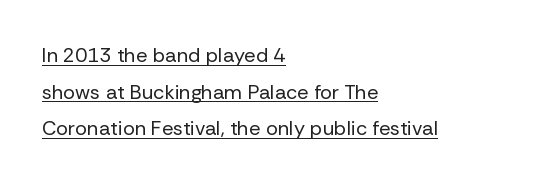
Italic? Not at all — the glyphs are vertical. Compared with undecorated copy, this sample adds a rule below the words. Line starts are locked; line ends wander. Look at the tracking — it's just the regular setting, nothing added. A light-to-regular cut is what we see here.
